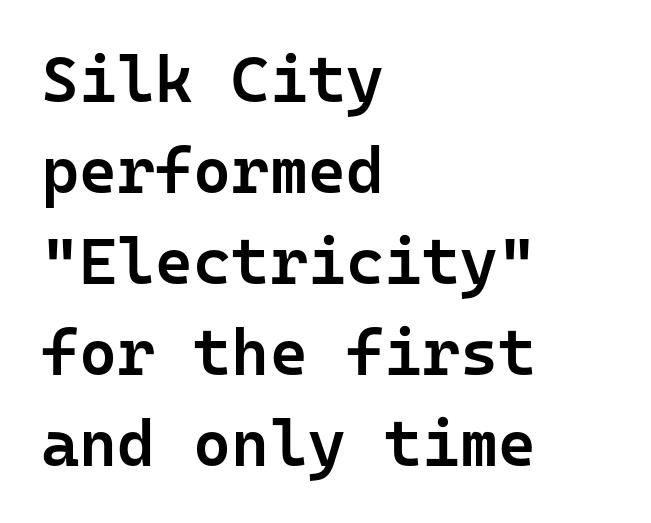
Q: Is the text bold? A: Semi-bold.
Q: Is the text italic (slanted)? A: No, it is upright.
Q: Is the typeface a serif or a sans-serif typeface? A: Sans-serif.
Q: Is the text underlined? A: No.
Q: How is the paragraph aligned? A: Left-aligned.
Q: Is the spacing between letters normal or unusually wide? A: Normal.
Q: Is the spacing between lines tight, normal or loose? A: Normal.
Q: Width (condensed, normal, or wide)? A: Normal.
Q: Stroke contrast? A: Low.
Q: x-height? A: Medium.
Q: Monospaced? A: Yes.
